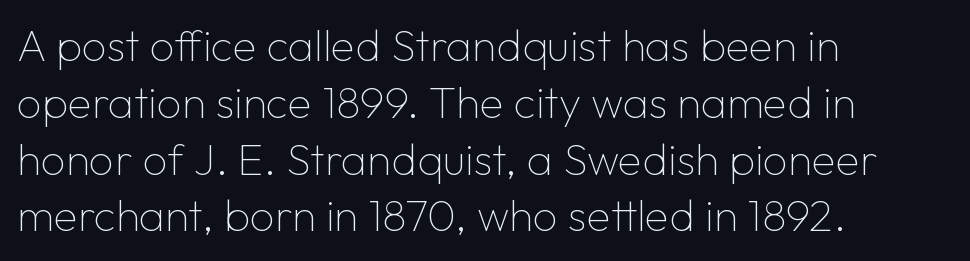
Q: Is the text bold? A: No.
Q: Is the text italic (slanted)? A: No, it is upright.
Q: Is the typeface a serif or a sans-serif typeface? A: Sans-serif.
Q: Is the text underlined? A: No.
Q: How is the paragraph aligned? A: Left-aligned.
Q: Is the spacing between letters normal or unusually wide? A: Normal.
Q: Is the spacing between lines tight, normal or loose? A: Normal.
Q: Width (condensed, normal, or wide)? A: Normal.
Q: Stroke contrast? A: Low.
Q: x-height? A: Medium.
Q: Monospaced? A: No.
